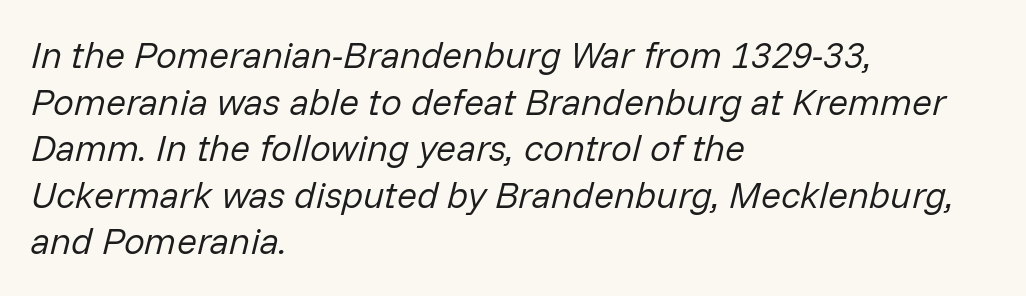
Looking at the ascenders, they clearly lean. Whoever set this chose a conventional vertical rhythm. A clean baseline with only descenders dipping below it. Spacing verdict: proportional, widths tailored to each character. The setting favours the left margin, as ordinary paragraphs usually do.
